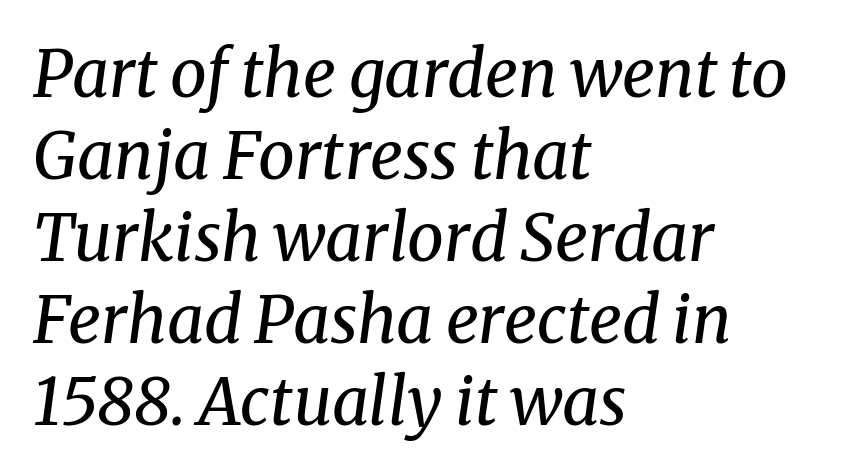
The image shows 65 px regular-weight serif type, italic (leaning right); set left-aligned, normal line spacing (1.26x), normal letter spacing, not underlined; medium stroke contrast and a medium x-height.
